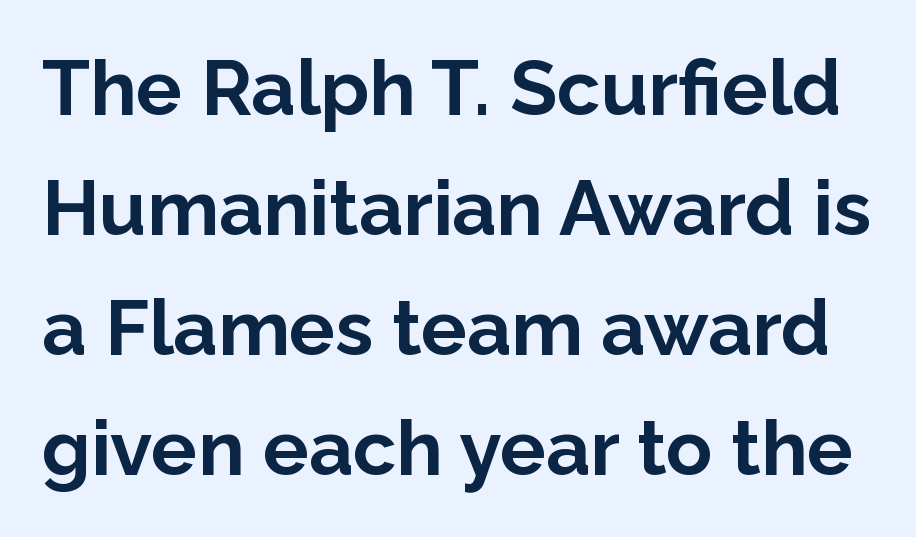
The image shows 77 px bold sans-serif type, upright; set normal line spacing (1.56x), normal letter spacing, not underlined; low stroke contrast and a medium x-height.
